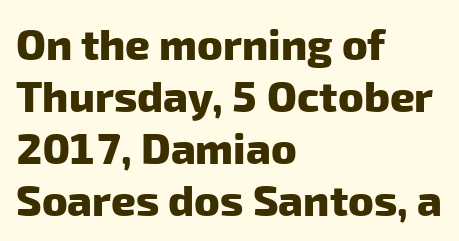
The passage shown is emphatically bold. All the whitespace from short lines collects on the right. Underline: absent. Type style note: lacks serifs. Is the letter spacing exaggerated? No — it looks like the ordinary default. This sample has the flowing, uneven cadence of proportional lettering.
